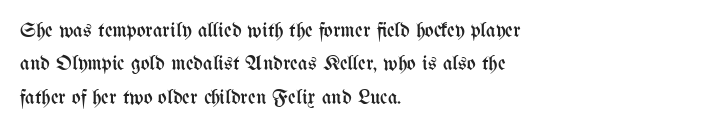
{"italic": "no", "bold": "no", "underline": "no", "align": "left", "line_spacing": "normal", "line_spacing_ratio": 1.59, "letter_spacing": "normal", "letter_spacing_em": 0.0, "glyph_px": 21}
